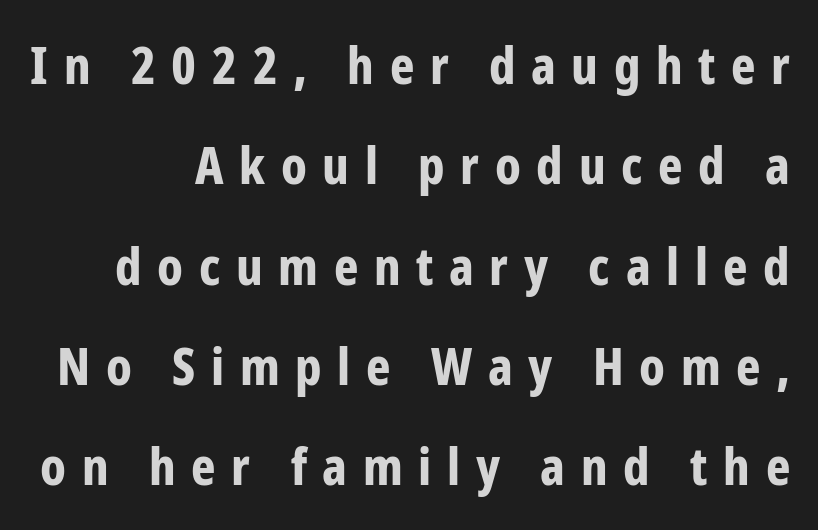
{"serif": "no", "italic": "no", "bold": "yes", "weight": "bold", "width": "condensed", "stroke_contrast": "low", "x_height": "medium", "monospaced": "no", "underline": "no", "align": "right", "line_spacing": "loose", "line_spacing_ratio": 1.93, "letter_spacing": "wide", "letter_spacing_em": 0.3, "glyph_px": 52}
